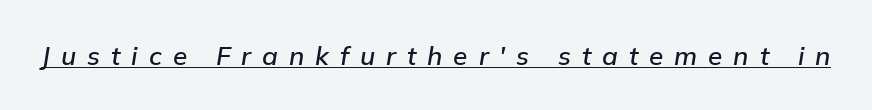
{"italic": "yes", "lean": "right", "slant_degrees": 9, "underline": "yes", "letter_spacing": "wide", "letter_spacing_em": 0.42, "glyph_px": 26}
